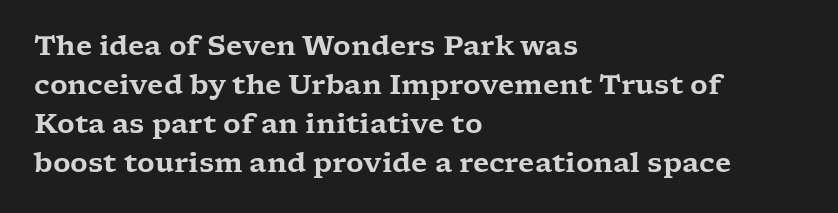
The image shows 27 px text type, upright; set left-aligned, normal line spacing (1.44x), normal letter spacing, not underlined.
